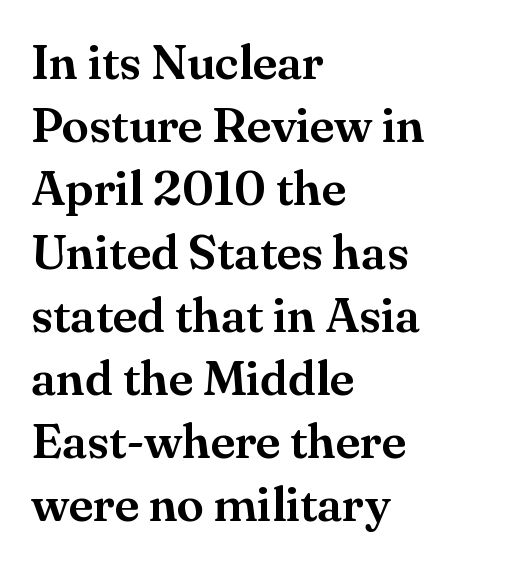
These lines are set flush left with a ragged right edge. The glyphs in this specimen are seriffed. Ascenders rise straight up at ninety degrees. Note the varied advance widths — an 'i' is clearly narrower than an 'm'. The designer left line spacing at the default.
